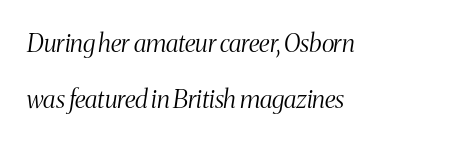
The strokes carry an ordinary text weight at most. There's an unmistakable incline to the writing here. How are the letters spaced? Ordinarily, with no added tracking. The space beneath each line is pristine and unruled.
